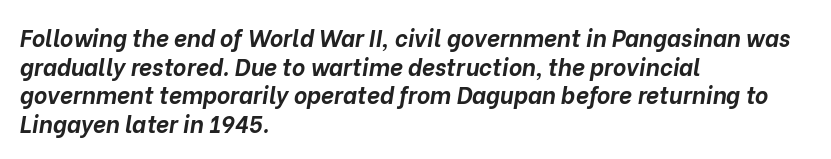
The image shows 23 px bold type, italic (leaning right); set left-aligned, line spacing 1.24x, normal letter spacing, not underlined.
